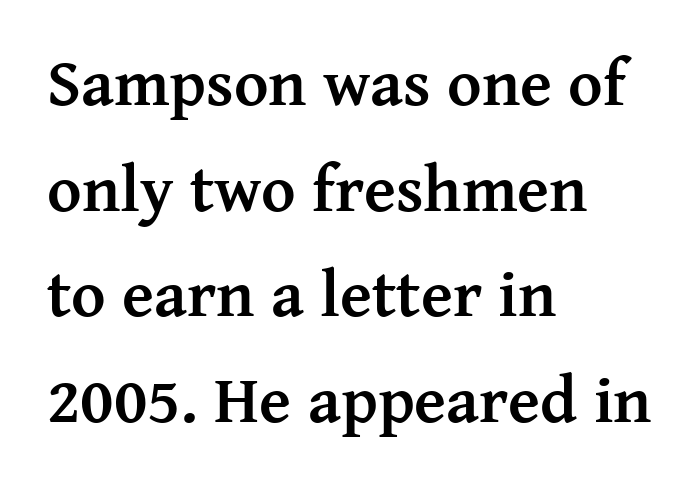
The image shows 66 px semibold serif type, upright; set left-aligned, normal line spacing (1.6x), normal letter spacing, not underlined; medium stroke contrast and a medium x-height.
